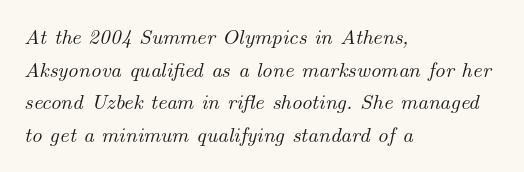
Q: Is the text italic (slanted)? A: Yes, it leans right by about 14 degrees.
Q: Is the text underlined? A: No.
Q: How is the paragraph aligned? A: Left-aligned.
Q: Is the spacing between letters normal or unusually wide? A: Normal.
Q: Is the spacing between lines tight, normal or loose? A: Normal.
